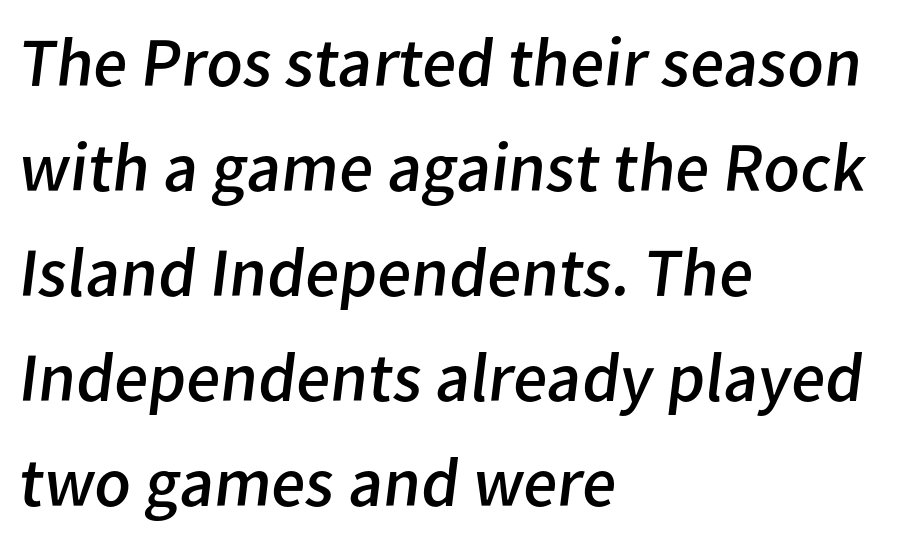
{"serif": "no", "bold": "no", "weight": "regular", "width": "normal", "stroke_contrast": "low", "x_height": "medium", "monospaced": "no", "underline": "no", "align": "left", "line_spacing": "normal", "line_spacing_ratio": 1.5, "letter_spacing": "normal", "letter_spacing_em": 0.0, "glyph_px": 70}
